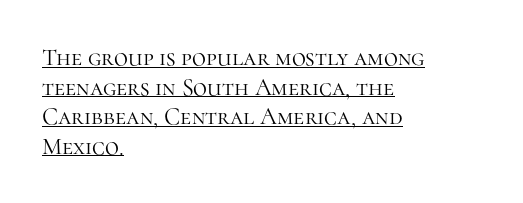
Q: Is the text bold? A: No.
Q: Is the text italic (slanted)? A: No, it is upright.
Q: Is the text underlined? A: Yes.
Q: How is the paragraph aligned? A: Left-aligned.
Q: Is the spacing between letters normal or unusually wide? A: Normal.
